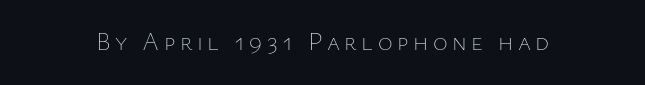
{"italic": "no", "bold": "no", "underline": "no", "glyph_px": 25}
